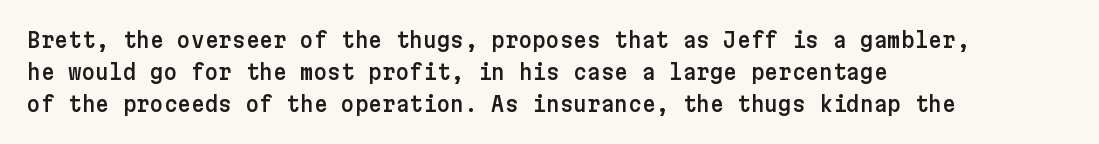
Q: Is the text italic (slanted)? A: No, it is upright.
Q: Is the text underlined? A: No.
Q: How is the paragraph aligned? A: Left-aligned.
Q: Is the spacing between letters normal or unusually wide? A: Normal.
Q: Is the spacing between lines tight, normal or loose? A: Normal.
